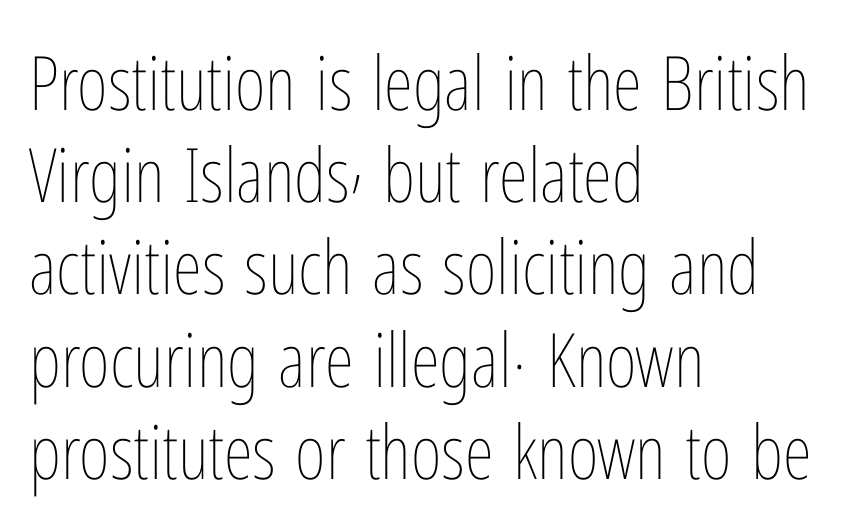
Q: Is the text bold? A: No.
Q: Is the text italic (slanted)? A: No, it is upright.
Q: Is the text underlined? A: No.
Q: How is the paragraph aligned? A: Left-aligned.
Q: Is the spacing between letters normal or unusually wide? A: Normal.
Q: Width (condensed, normal, or wide)? A: Condensed.
Q: Stroke contrast? A: Low.
Q: x-height? A: Medium.
Q: Monospaced? A: No.
